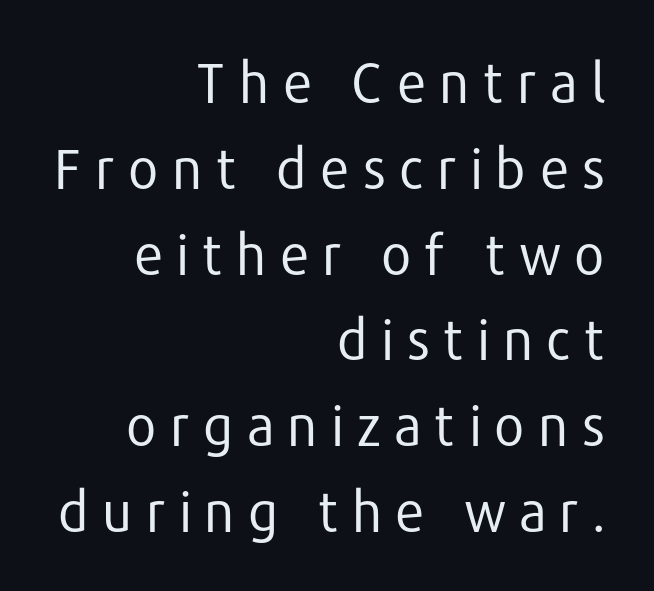
Q: Is the text bold? A: No.
Q: Is the text italic (slanted)? A: No, it is upright.
Q: Is the typeface a serif or a sans-serif typeface? A: Sans-serif.
Q: Is the text underlined? A: No.
Q: How is the paragraph aligned? A: Right-aligned.
Q: Is the spacing between letters normal or unusually wide? A: Unusually wide.
Q: Is the spacing between lines tight, normal or loose? A: Normal.
Q: Width (condensed, normal, or wide)? A: Normal.
Q: Stroke contrast? A: Low.
Q: x-height? A: Medium.
Q: Monospaced? A: No.
